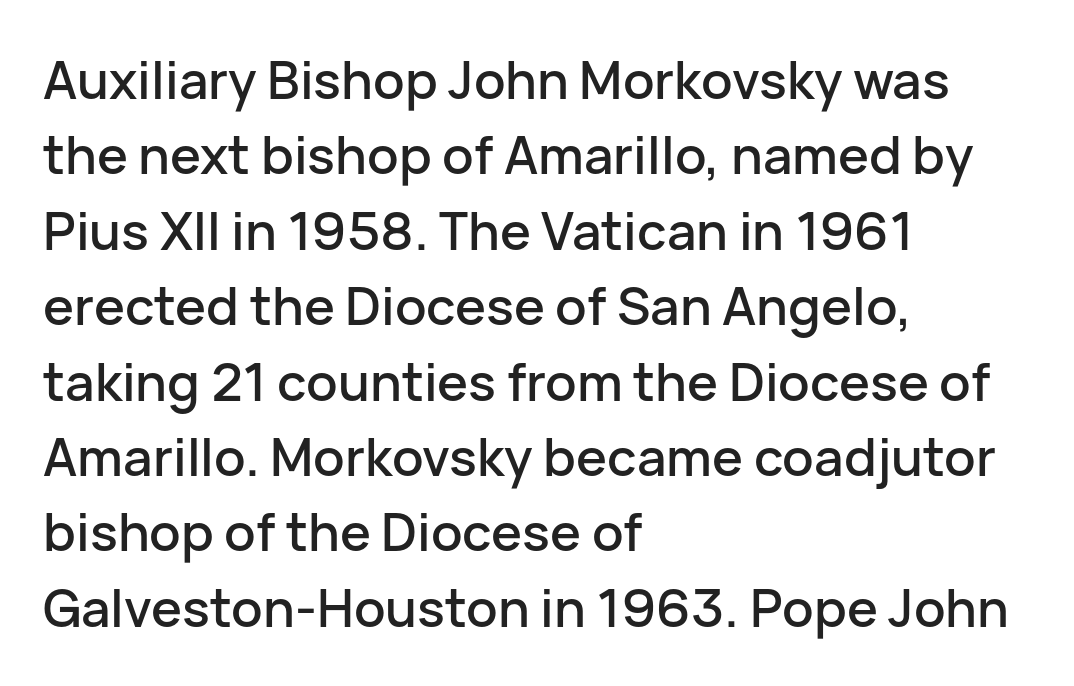
Q: Is the text italic (slanted)? A: No, it is upright.
Q: Is the typeface a serif or a sans-serif typeface? A: Sans-serif.
Q: Is the text underlined? A: No.
Q: How is the paragraph aligned? A: Left-aligned.
Q: Is the spacing between letters normal or unusually wide? A: Normal.
Q: Is the spacing between lines tight, normal or loose? A: Normal.
Q: Width (condensed, normal, or wide)? A: Normal.
Q: Stroke contrast? A: Low.
Q: x-height? A: Medium.
Q: Monospaced? A: No.
